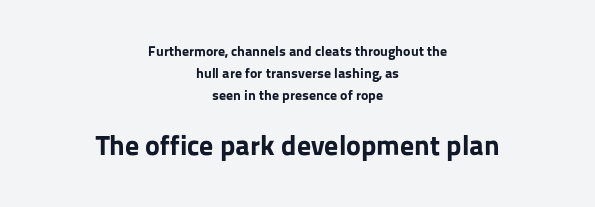
The image shows 28 px bold sans-serif type, upright; set centered, normal line spacing (1.58x), normal letter spacing, not underlined; the second (bottom) block is 2.0x larger; low stroke contrast and a medium x-height.
